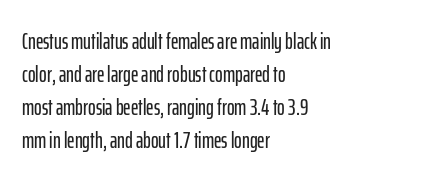
{"italic": "no", "underline": "no", "align": "left", "line_spacing": "normal", "line_spacing_ratio": 1.44, "letter_spacing": "normal", "letter_spacing_em": 0.0, "glyph_px": 23}
